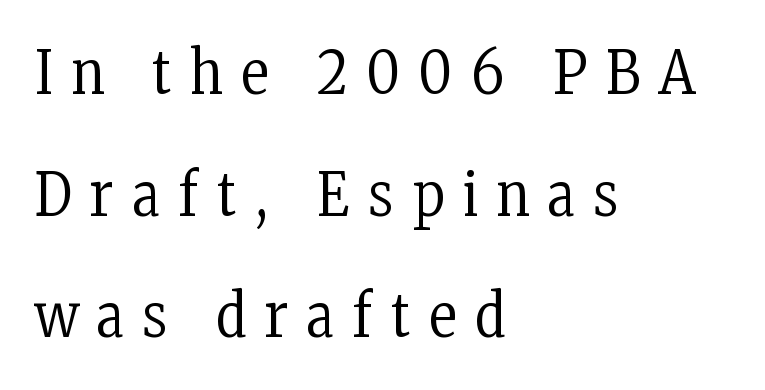
{"serif": "yes", "italic": "no", "bold": "no", "weight": "regular", "width": "condensed", "stroke_contrast": "low", "x_height": "medium", "monospaced": "no", "underline": "no", "align": "left", "line_spacing": "loose", "line_spacing_ratio": 2.06, "letter_spacing": "wide", "letter_spacing_em": 0.32, "glyph_px": 59}
